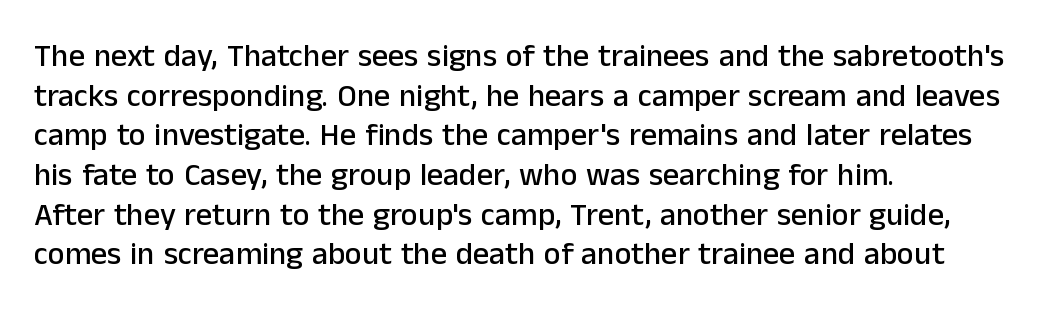
The image shows 32 px sans-serif type, upright; set left-aligned, line spacing 1.24x, normal letter spacing, not underlined; low stroke contrast and a medium x-height.
